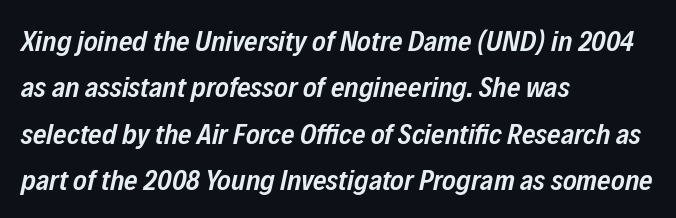
Each letter keeps its own natural width here, so spacing adapts to shape. The vertical gap from one line to the next is medium. What weight is shown? A semibold, between regular and bold. Look at the tracking — it's just the regular setting, nothing added. The lines in this sample share a left origin and differ only in where they stop. Letters rest on an invisible, unmarked baseline.
